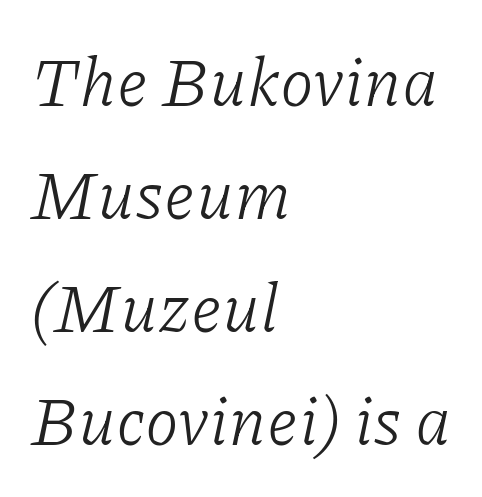
The image shows 68 px light serif type, italic (leaning right); set left-aligned, normal line spacing (1.66x), normal letter spacing, not underlined; low stroke contrast and a medium x-height.
